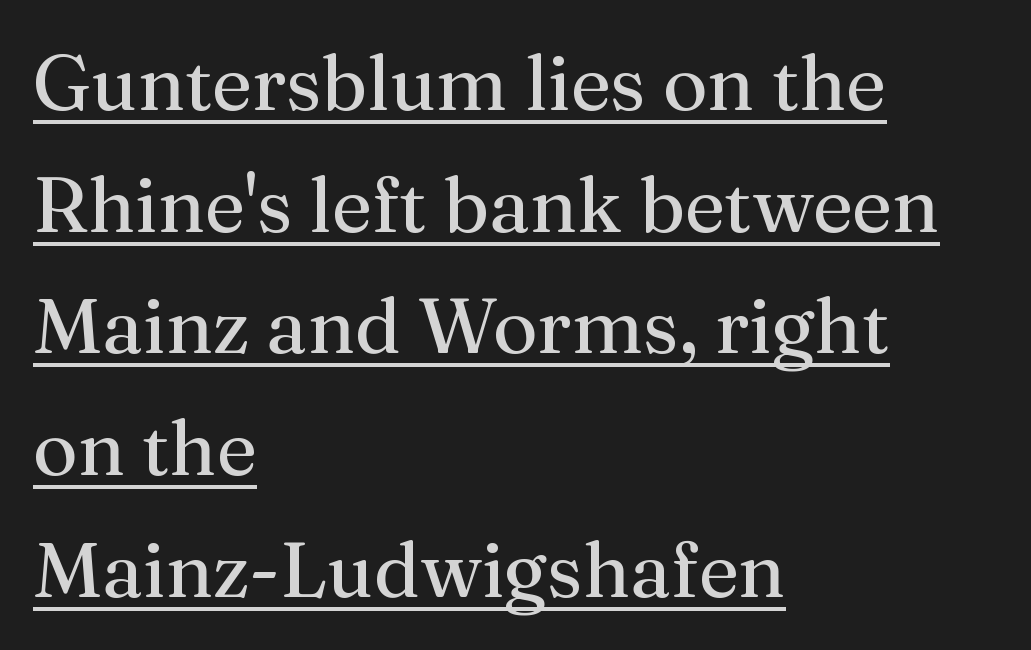
The image shows 78 px regular-weight serif type, upright; set left-aligned, normal line spacing (1.56x), normal letter spacing, underlined; medium stroke contrast and a medium x-height.
